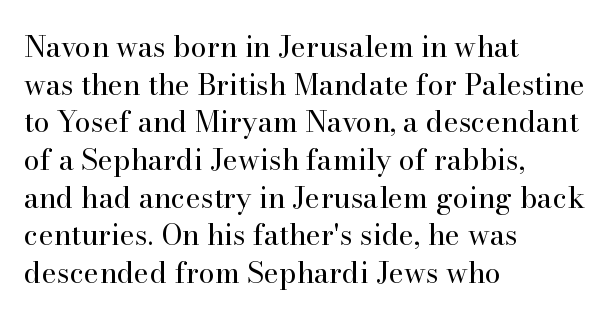
The image shows 29 px regular-weight serif type, upright; set left-aligned, normal line spacing (1.3x), normal letter spacing, not underlined; high stroke contrast and a small x-height.
